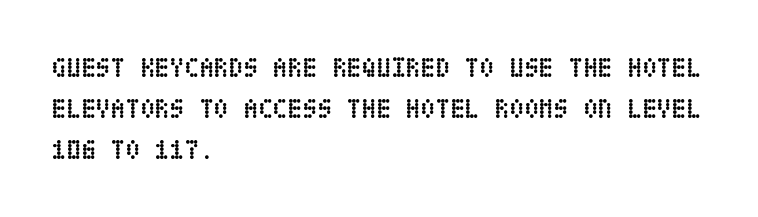
{"italic": "no", "bold": "yes", "underline": "no", "align": "left", "line_spacing": "normal", "line_spacing_ratio": 1.52, "letter_spacing": "normal", "letter_spacing_em": 0.0, "glyph_px": 27}
